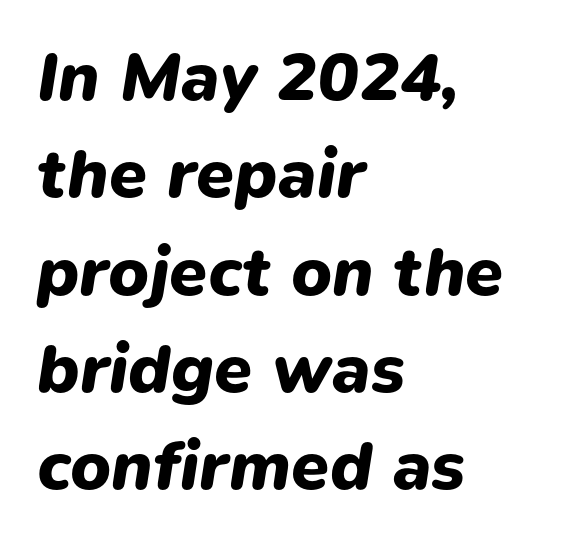
{"italic": "yes", "lean": "right", "slant_degrees": 9, "bold": "yes", "weight": "heavy", "width": "normal", "stroke_contrast": "low", "x_height": "medium", "monospaced": "no", "underline": "no", "align": "left", "line_spacing": "normal", "line_spacing_ratio": 1.41, "letter_spacing": "normal", "letter_spacing_em": 0.0, "glyph_px": 69}
